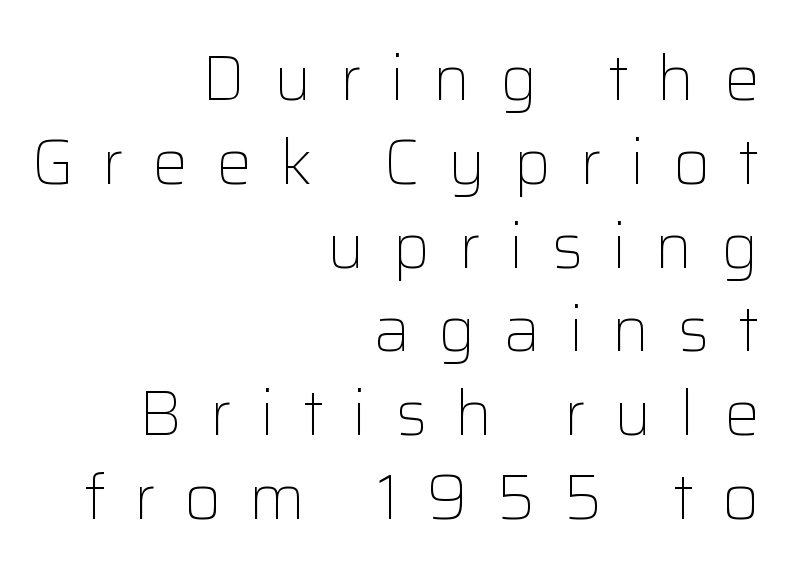
Looks like regular typesetting: each glyph gets only the width it needs. Type style note: lacks serifs. Counters stay open thanks to moderate or lighter strokes. Reading down the column, the eye jumps a familiar distance to each next line. Is the block centered? No — it sits flush against the right margin. Spacing between characters has been opened up far beyond the box default.
